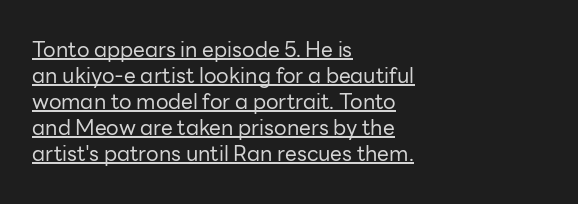
The image shows 21 px text type, upright; set left-aligned, line spacing 1.24x, normal letter spacing, underlined.
